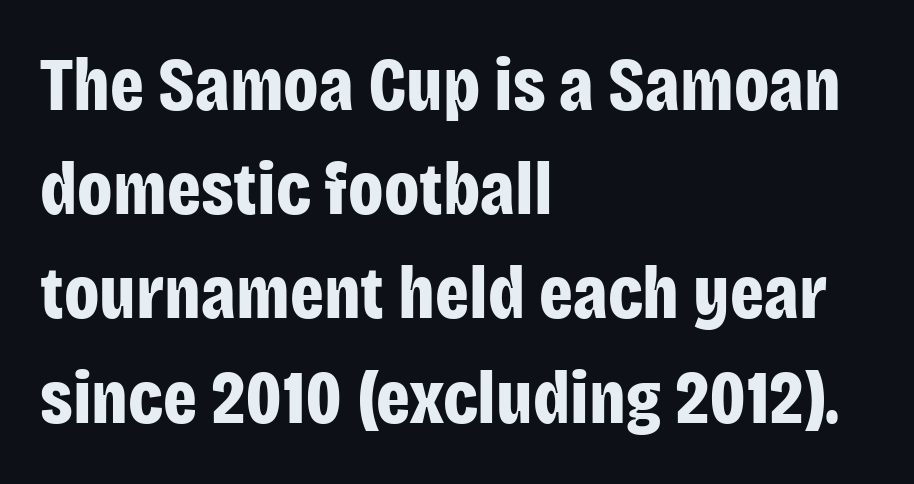
The image shows 75 px bold, condensed sans-serif type, upright; set left-aligned, normal line spacing (1.39x), normal letter spacing, not underlined; low stroke contrast and a large x-height.
